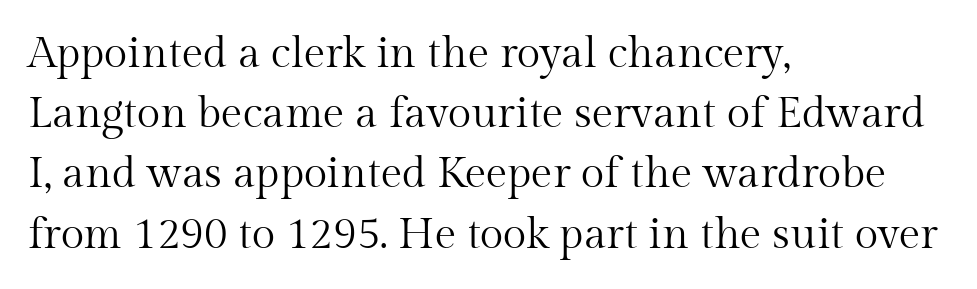
Q: Is the text bold? A: No.
Q: Is the text italic (slanted)? A: No, it is upright.
Q: Is the typeface a serif or a sans-serif typeface? A: Serif.
Q: Is the text underlined? A: No.
Q: How is the paragraph aligned? A: Left-aligned.
Q: Is the spacing between letters normal or unusually wide? A: Normal.
Q: Is the spacing between lines tight, normal or loose? A: Normal.
Q: Width (condensed, normal, or wide)? A: Normal.
Q: Stroke contrast? A: Medium.
Q: x-height? A: Medium.
Q: Monospaced? A: No.
